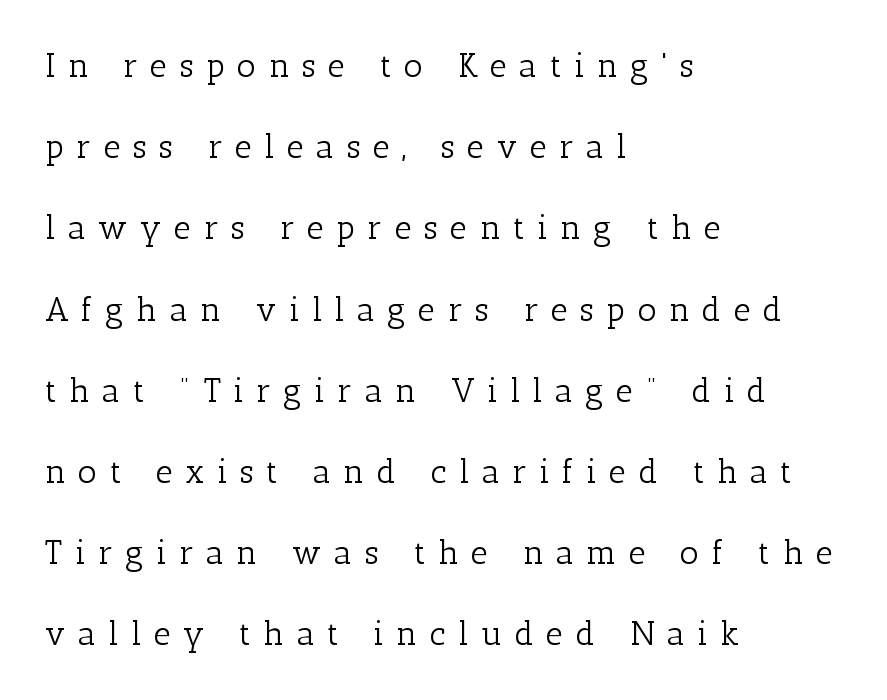
Q: Is the text bold? A: No.
Q: Is the text italic (slanted)? A: No, it is upright.
Q: Is the typeface a serif or a sans-serif typeface? A: Serif.
Q: Is the text underlined? A: No.
Q: How is the paragraph aligned? A: Left-aligned.
Q: Is the spacing between letters normal or unusually wide? A: Unusually wide.
Q: Is the spacing between lines tight, normal or loose? A: Loose.
Q: Width (condensed, normal, or wide)? A: Normal.
Q: Stroke contrast? A: Low.
Q: x-height? A: Medium.
Q: Monospaced? A: No.
